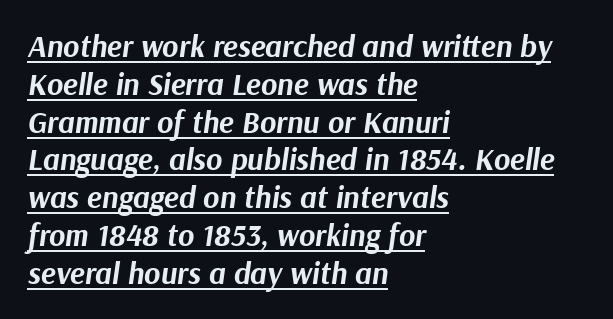
The glyphs are accompanied by a horizontal stroke just below them. Teacher's note: observe the even left margin — that is flush-left alignment. Compared with ordinary roman type, these characters are visibly tilted. What stands out about the letter spacing? Nothing — it is the standard amount.
